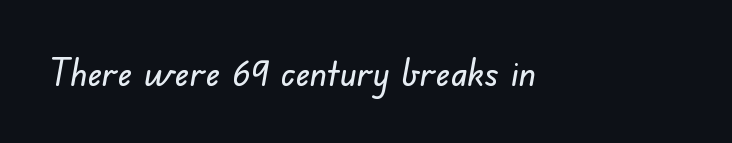
The image shows 38 px sans-serif type; set normal letter spacing, not underlined; low stroke contrast and a small x-height.
